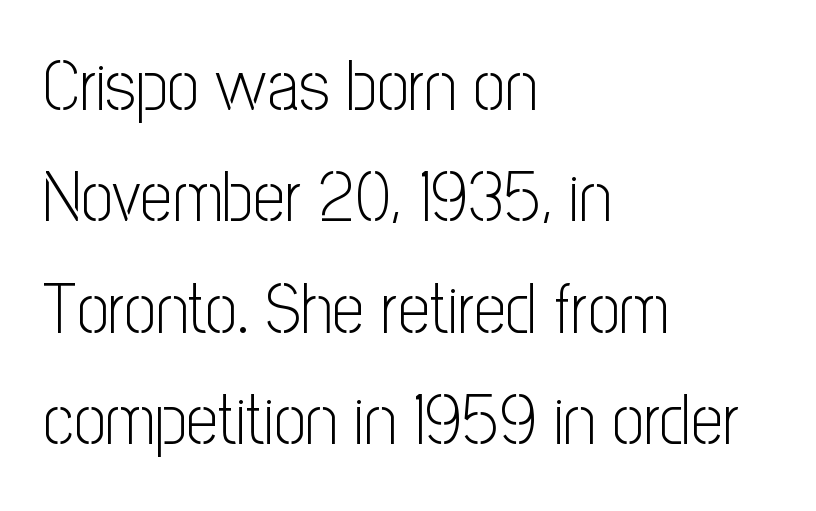
Does the leading feel generous? No, just average. Designer's note — italics off, roman on. What kind of face is this? One without serifs — a sans. Honestly, there is no underline to notice here at all.
